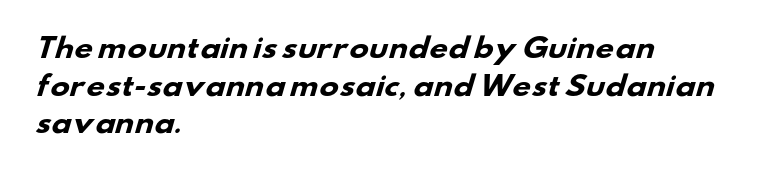
{"bold": "yes", "underline": "no", "align": "left", "line_spacing": "normal", "line_spacing_ratio": 1.45, "letter_spacing": "normal", "letter_spacing_em": 0.0, "glyph_px": 26}
